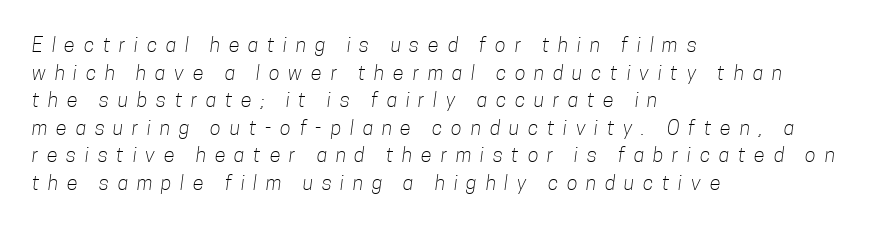
Q: Is the text bold? A: No.
Q: Is the text underlined? A: No.
Q: How is the paragraph aligned? A: Left-aligned.
Q: Is the spacing between letters normal or unusually wide? A: Unusually wide.
Q: Is the spacing between lines tight, normal or loose? A: Normal.
